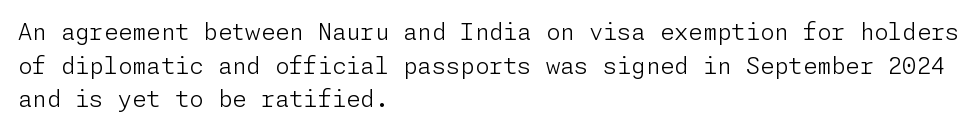
What stands out about the letter spacing? Nothing — it is the standard amount. Type without underlining. You can tell it's not italic because the verticals are truly vertical. Is there much room between lines? A standard amount, neither cramped nor airy.
